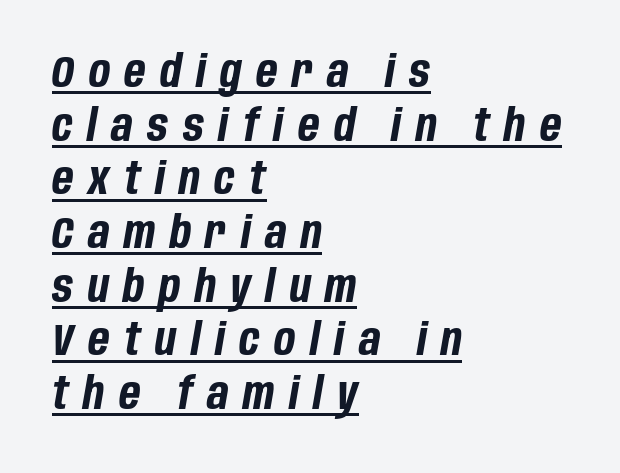
The image shows 44 px bold, condensed type, italic (leaning right); set left-aligned, line spacing 1.22x, unusually wide letter spacing (+0.33 em), underlined; low stroke contrast and a large x-height.
